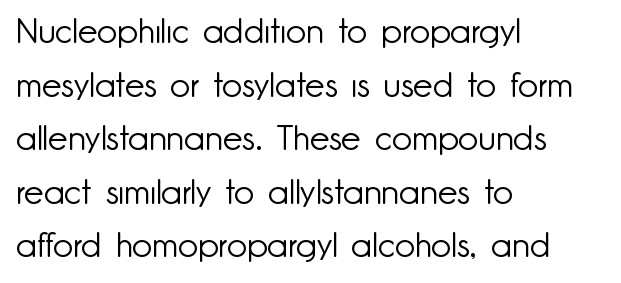
Q: Is the text bold? A: No.
Q: Is the text italic (slanted)? A: No, it is upright.
Q: Is the typeface a serif or a sans-serif typeface? A: Sans-serif.
Q: Is the text underlined? A: No.
Q: How is the paragraph aligned? A: Left-aligned.
Q: Is the spacing between letters normal or unusually wide? A: Normal.
Q: Is the spacing between lines tight, normal or loose? A: Normal.
Q: Width (condensed, normal, or wide)? A: Normal.
Q: Stroke contrast? A: Low.
Q: x-height? A: Small.
Q: Monospaced? A: No.
